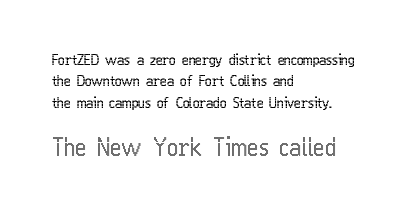
Q: Is the text italic (slanted)? A: No, it is upright.
Q: Is the text underlined? A: No.
Q: How is the paragraph aligned? A: Left-aligned.
Q: Is the spacing between letters normal or unusually wide? A: Normal.
Q: Is the spacing between lines tight, normal or loose? A: Normal.
Q: Which block of text is set in a larger size, the first (top) or the second (bottom)? A: The second (bottom) one.
